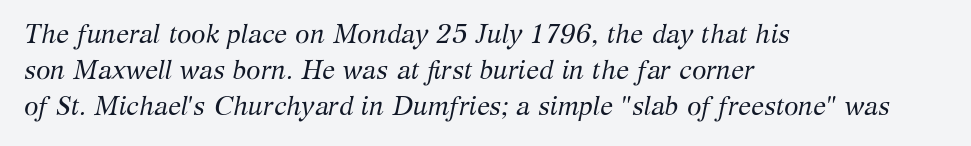
The image shows 26 px text type, italic (leaning right); set left-aligned, normal line spacing (1.39x), normal letter spacing, not underlined.
